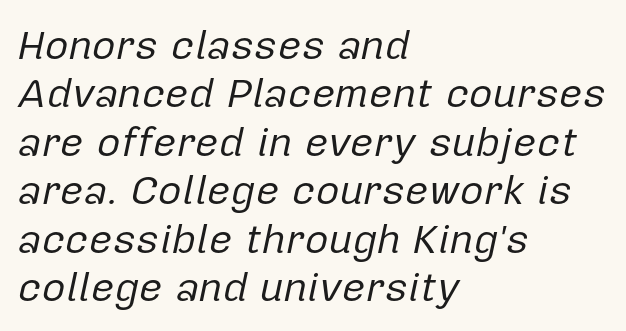
{"italic": "yes", "lean": "right", "slant_degrees": 12, "bold": "no", "weight": "regular", "width": "normal", "stroke_contrast": "low", "x_height": "medium", "monospaced": "no", "underline": "no", "align": "left", "line_spacing_ratio": 1.18, "letter_spacing": "normal", "letter_spacing_em": 0.0, "glyph_px": 41}
